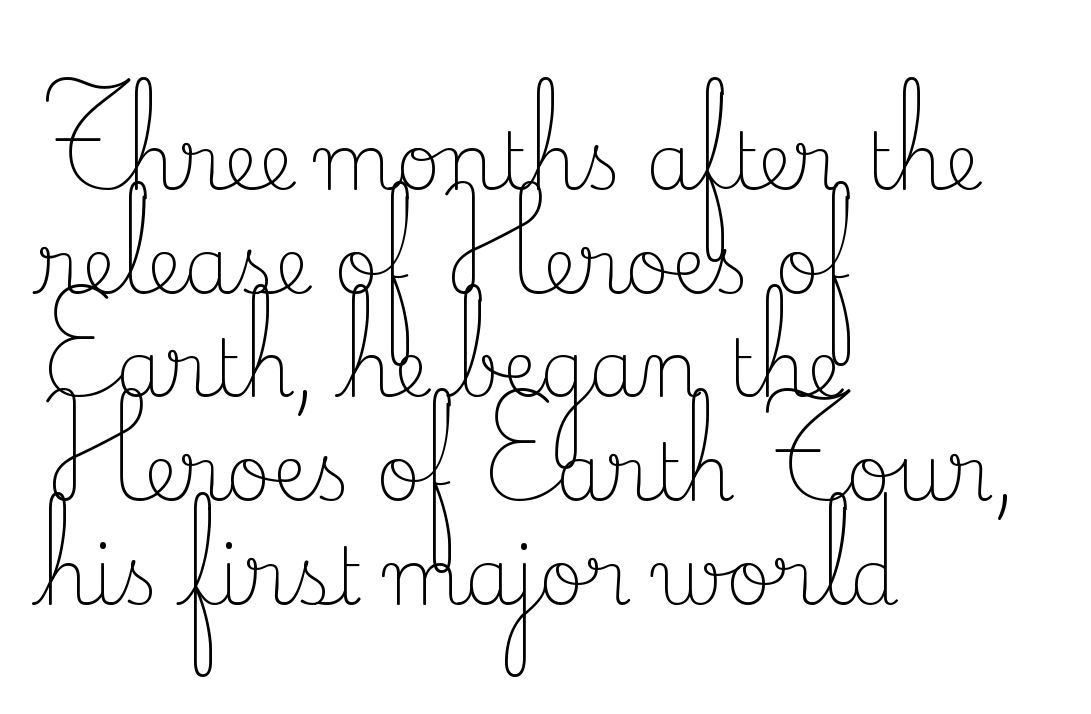
In terms of posture, this sample is upright. Successive baselines arrive at the customary interval. The strokes are not fattened; the text isn't bold. Unmarked baselines from the first word to the last.
